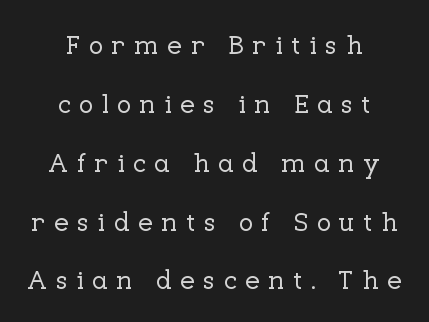
Q: Is the text italic (slanted)? A: No, it is upright.
Q: Is the text underlined? A: No.
Q: How is the paragraph aligned? A: Centered.
Q: Is the spacing between letters normal or unusually wide? A: Unusually wide.
Q: Is the spacing between lines tight, normal or loose? A: Loose.
